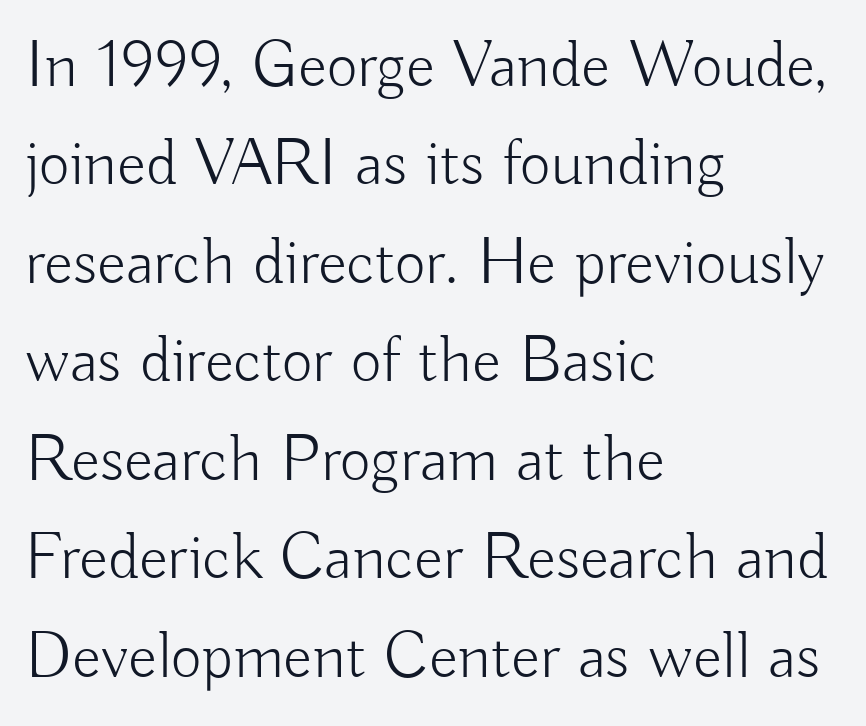
{"serif": "no", "italic": "no", "bold": "no", "weight": "light", "width": "normal", "stroke_contrast": "low", "x_height": "small", "monospaced": "no", "underline": "no", "align": "left", "line_spacing": "normal", "line_spacing_ratio": 1.47, "letter_spacing": "normal", "letter_spacing_em": 0.0, "glyph_px": 67}
